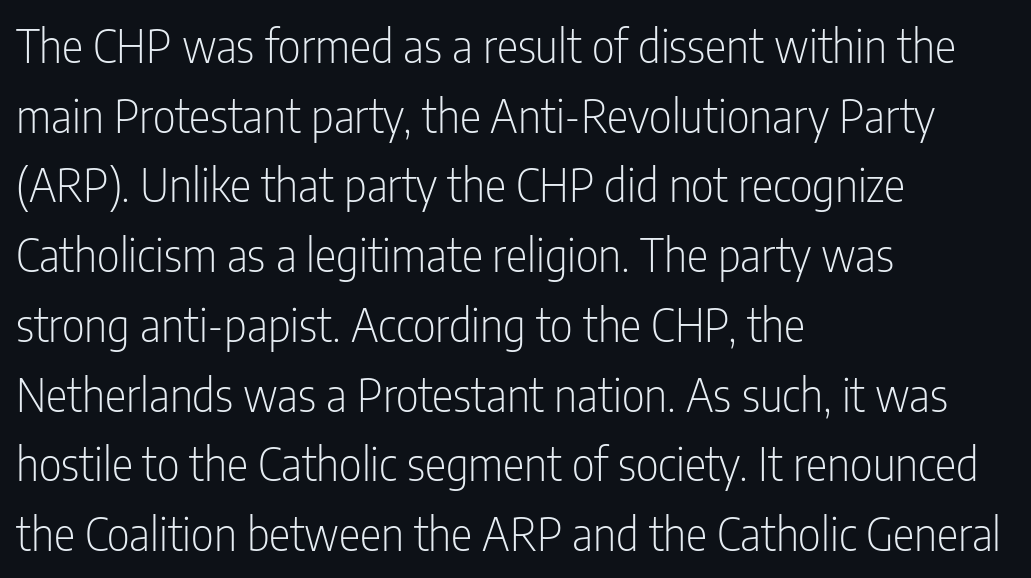
Q: Is the text bold? A: No.
Q: Is the text italic (slanted)? A: No, it is upright.
Q: Is the typeface a serif or a sans-serif typeface? A: Sans-serif.
Q: Is the text underlined? A: No.
Q: How is the paragraph aligned? A: Left-aligned.
Q: Is the spacing between letters normal or unusually wide? A: Normal.
Q: Is the spacing between lines tight, normal or loose? A: Normal.
Q: Width (condensed, normal, or wide)? A: Condensed.
Q: Stroke contrast? A: Low.
Q: x-height? A: Medium.
Q: Monospaced? A: No.
